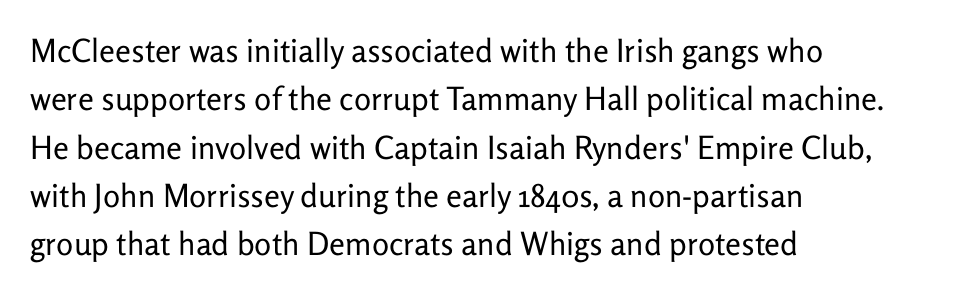
The image shows 32 px regular-weight sans-serif type, upright; set left-aligned, normal line spacing (1.51x), normal letter spacing, not underlined; low stroke contrast and a medium x-height.
